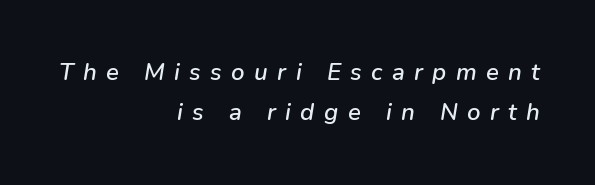
Spacing between characters has been opened up far beyond the box default. The paragraph has a hard right edge and a soft left edge. How would I describe the line gaps? Plain and ordinary. Looking at the ascenders, they clearly lean. A clean baseline with only descenders dipping below it.
